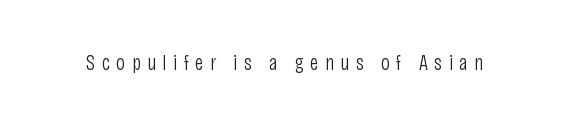
{"italic": "no", "bold": "no", "underline": "no", "letter_spacing": "wide", "letter_spacing_em": 0.29, "glyph_px": 22}
